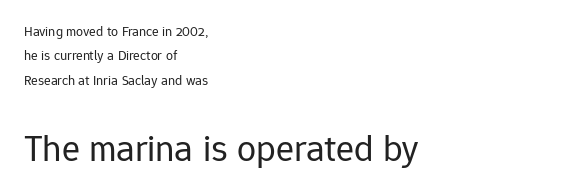
Each letter keeps its own natural width here, so spacing adapts to shape. Descender tails drop into unmarked territory. The lettering stays uniformly vertical, giving the passage a roman look. Caption: upper text group reduced, lower text group enlarged.
